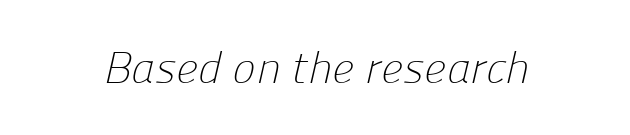
The letters advance in unequal steps, a hallmark of proportional type. Weight class: somewhere from thin through regular. I'd call this a sans setting — the letters go barefoot. Type without underlining. Letter spacing: default.
